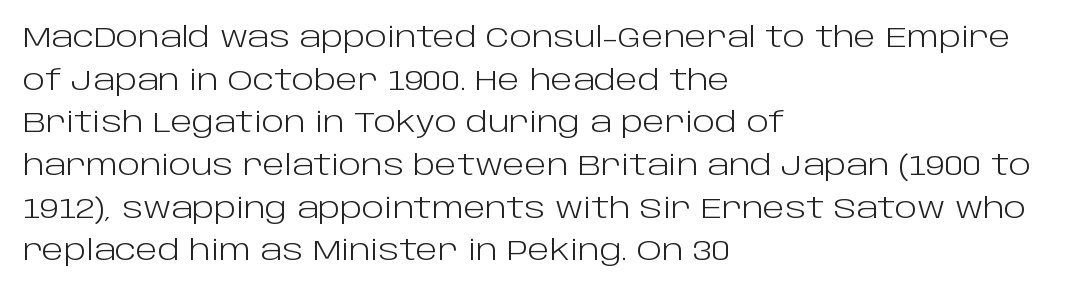
The image shows 29 px light sans-serif type, upright; set left-aligned, normal line spacing (1.47x), normal letter spacing, not underlined; low stroke contrast and a large x-height.
